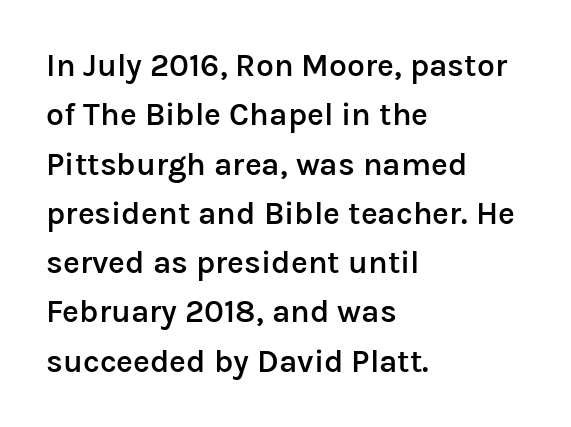
{"serif": "no", "italic": "no", "bold": "semi", "weight": "semibold", "width": "normal", "stroke_contrast": "low", "x_height": "medium", "monospaced": "no", "underline": "no", "align": "left", "line_spacing": "normal", "line_spacing_ratio": 1.54, "letter_spacing": "normal", "letter_spacing_em": 0.0, "glyph_px": 32}
